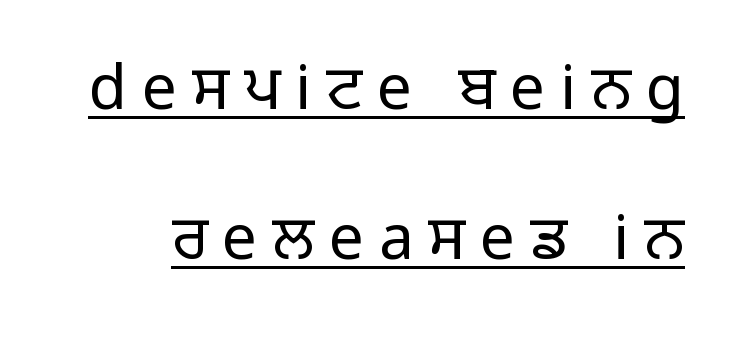
{"serif": "no", "italic": "no", "bold": "no", "weight": "regular", "width": "normal", "stroke_contrast": "low", "x_height": "medium", "monospaced": "no", "underline": "yes", "line_spacing": "loose", "line_spacing_ratio": 2.42, "letter_spacing": "wide", "letter_spacing_em": 0.24, "glyph_px": 62}
